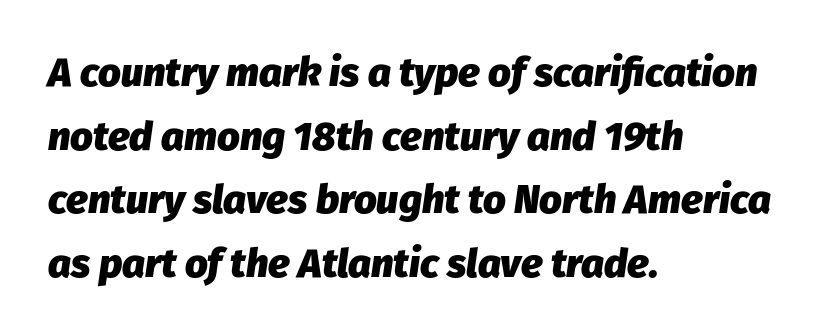
Q: Is the text bold? A: Yes.
Q: Is the text italic (slanted)? A: Yes, it leans right by about 8 degrees.
Q: Is the text underlined? A: No.
Q: How is the paragraph aligned? A: Left-aligned.
Q: Is the spacing between letters normal or unusually wide? A: Normal.
Q: Is the spacing between lines tight, normal or loose? A: Normal.
Q: Width (condensed, normal, or wide)? A: Normal.
Q: Stroke contrast? A: Low.
Q: x-height? A: Medium.
Q: Monospaced? A: No.
